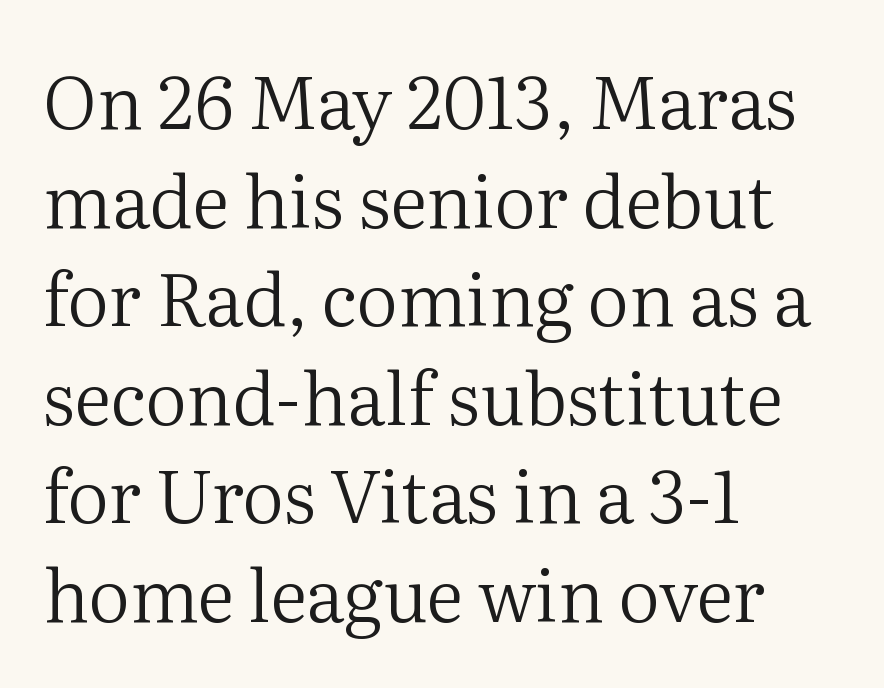
Q: Is the text bold? A: No.
Q: Is the text italic (slanted)? A: No, it is upright.
Q: Is the typeface a serif or a sans-serif typeface? A: Serif.
Q: Is the text underlined? A: No.
Q: How is the paragraph aligned? A: Left-aligned.
Q: Is the spacing between letters normal or unusually wide? A: Normal.
Q: Is the spacing between lines tight, normal or loose? A: Normal.
Q: Width (condensed, normal, or wide)? A: Normal.
Q: Stroke contrast? A: Medium.
Q: x-height? A: Medium.
Q: Monospaced? A: No.
